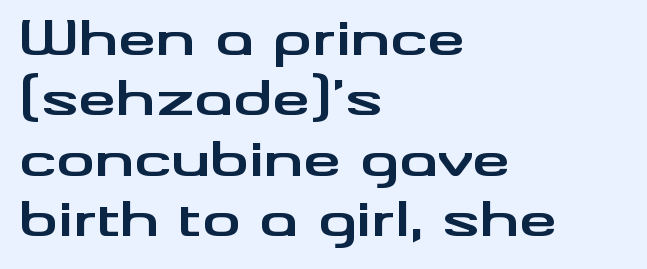
Q: Is the text bold? A: Yes.
Q: Is the text italic (slanted)? A: No, it is upright.
Q: Is the typeface a serif or a sans-serif typeface? A: Sans-serif.
Q: Is the text underlined? A: No.
Q: How is the paragraph aligned? A: Left-aligned.
Q: Is the spacing between letters normal or unusually wide? A: Normal.
Q: Is the spacing between lines tight, normal or loose? A: Normal.
Q: Width (condensed, normal, or wide)? A: Wide.
Q: Stroke contrast? A: Medium.
Q: x-height? A: Small.
Q: Monospaced? A: No.
